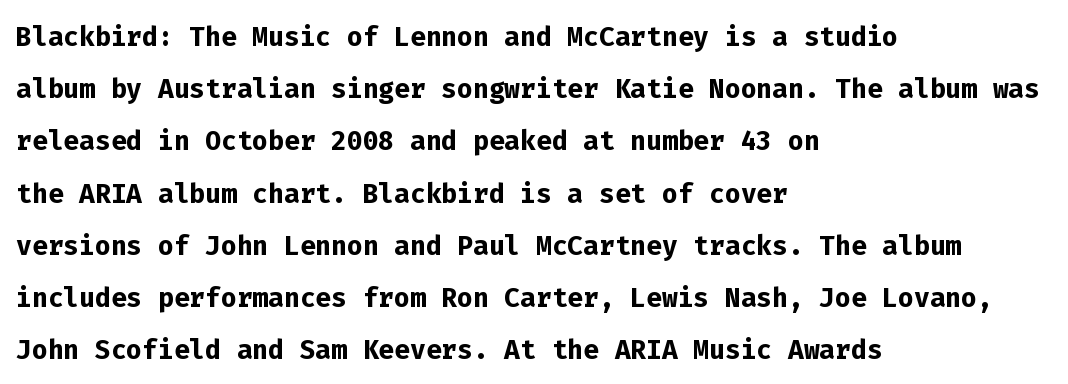
The image shows 37 px semibold sans-serif type, upright, monospaced; set left-aligned, normal line spacing (1.41x), normal letter spacing, not underlined; low stroke contrast and a medium x-height.
